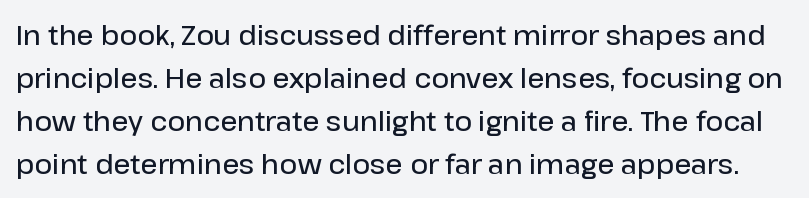
{"italic": "no", "bold": "semi", "underline": "no", "line_spacing": "normal", "line_spacing_ratio": 1.59, "letter_spacing": "normal", "letter_spacing_em": 0.0, "glyph_px": 27}
